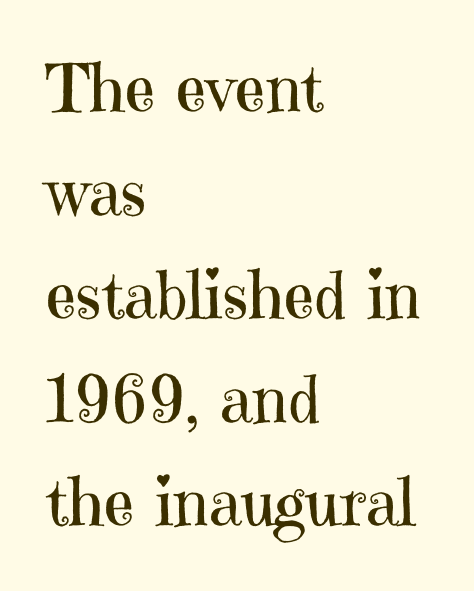
Weight: regular or lighter. The rendering shows small feet on the letterforms — a serif design. The rendering anchors every line to the left-hand side. A typesetter would call this zero additional tracking. You can tell it's not italic because the verticals are truly vertical.
